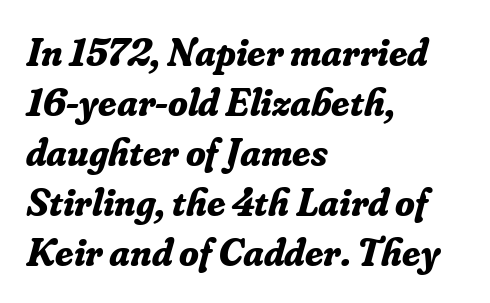
{"serif": "yes", "italic": "yes", "lean": "right", "slant_degrees": 16, "bold": "yes", "weight": "bold", "width": "normal", "stroke_contrast": "low", "x_height": "small", "monospaced": "no", "underline": "no", "align": "left", "line_spacing": "normal", "line_spacing_ratio": 1.25, "letter_spacing": "normal", "letter_spacing_em": 0.0, "glyph_px": 40}
